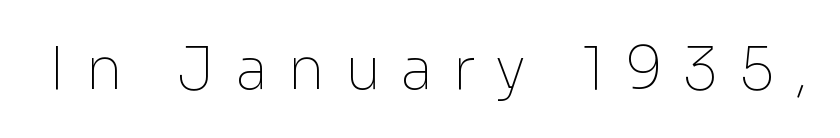
Looks like regular typesetting: each glyph gets only the width it needs. Rule under the text: the space is simply empty. Is this a heavy cut? Hardly; it is regular or lighter. This rendering widens character spacing well past its baseline value. Serif or sans? Sans — the stroke terminals are bare. Every character sits straight up, as roman type does.
